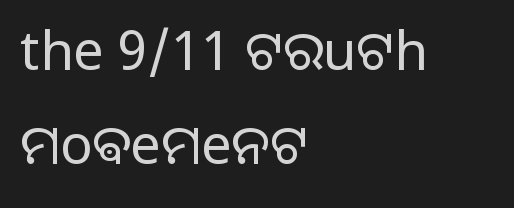
Check under the words: just untouched page. Teacher's note: observe the even left margin — that is flush-left alignment. The specimen reads as upright at a glance. No extra tracking has been applied to these lines.
